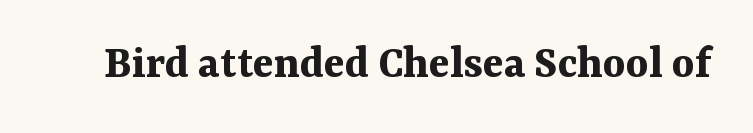
{"serif": "yes", "italic": "no", "bold": "yes", "weight": "bold", "width": "normal", "stroke_contrast": "medium", "x_height": "medium", "monospaced": "no", "underline": "no", "letter_spacing": "normal", "letter_spacing_em": 0.0, "glyph_px": 48}
